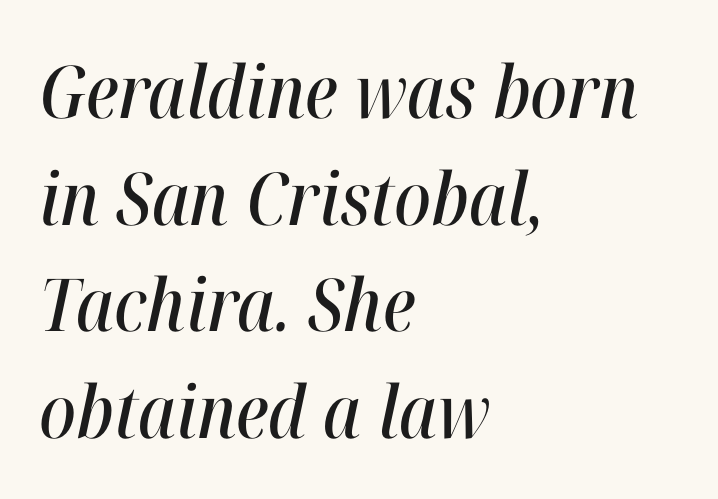
Q: Is the text italic (slanted)? A: Yes, it leans right by about 12 degrees.
Q: Is the text underlined? A: No.
Q: How is the paragraph aligned? A: Left-aligned.
Q: Is the spacing between letters normal or unusually wide? A: Normal.
Q: Is the spacing between lines tight, normal or loose? A: Normal.
Q: Width (condensed, normal, or wide)? A: Condensed.
Q: Stroke contrast? A: High.
Q: x-height? A: Medium.
Q: Monospaced? A: No.
